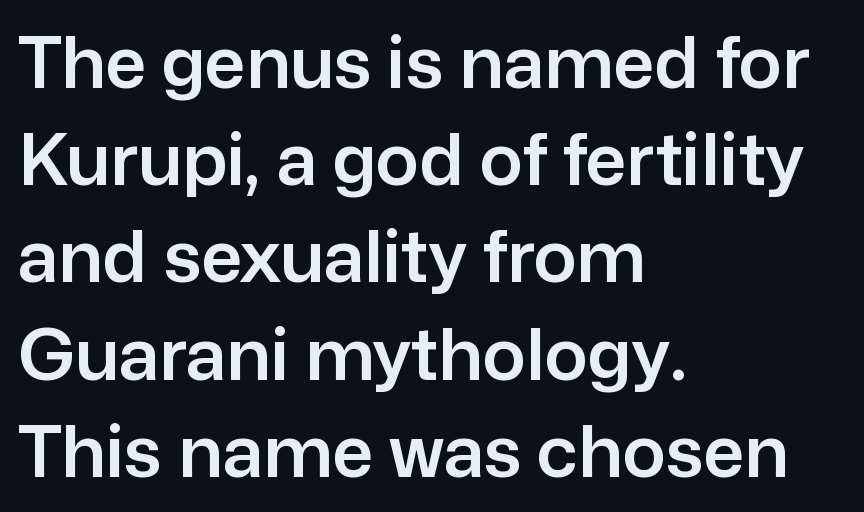
{"serif": "no", "italic": "no", "width": "normal", "stroke_contrast": "low", "x_height": "medium", "monospaced": "no", "underline": "no", "align": "left", "line_spacing": "normal", "line_spacing_ratio": 1.35, "letter_spacing": "normal", "letter_spacing_em": 0.0, "glyph_px": 72}
